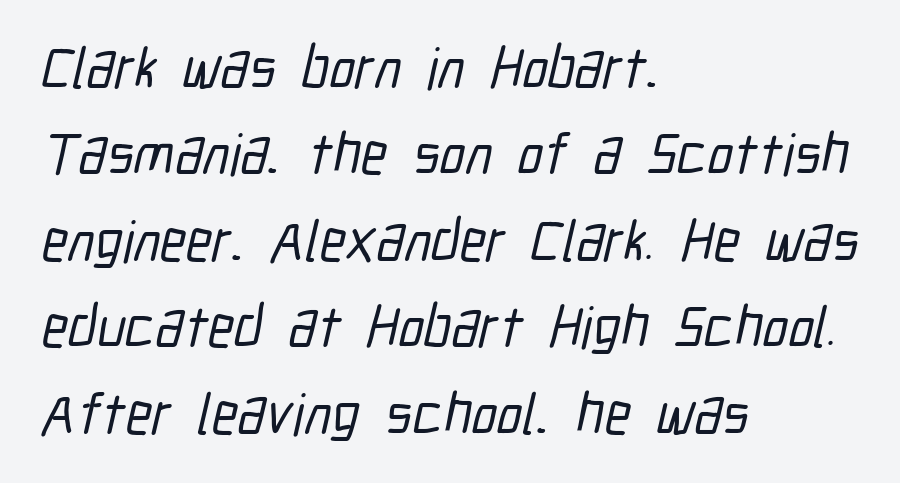
{"serif": "no", "width": "condensed", "stroke_contrast": "low", "x_height": "medium", "monospaced": "no", "underline": "no", "align": "left", "line_spacing": "normal", "line_spacing_ratio": 1.49, "letter_spacing": "normal", "letter_spacing_em": 0.0, "glyph_px": 58}
